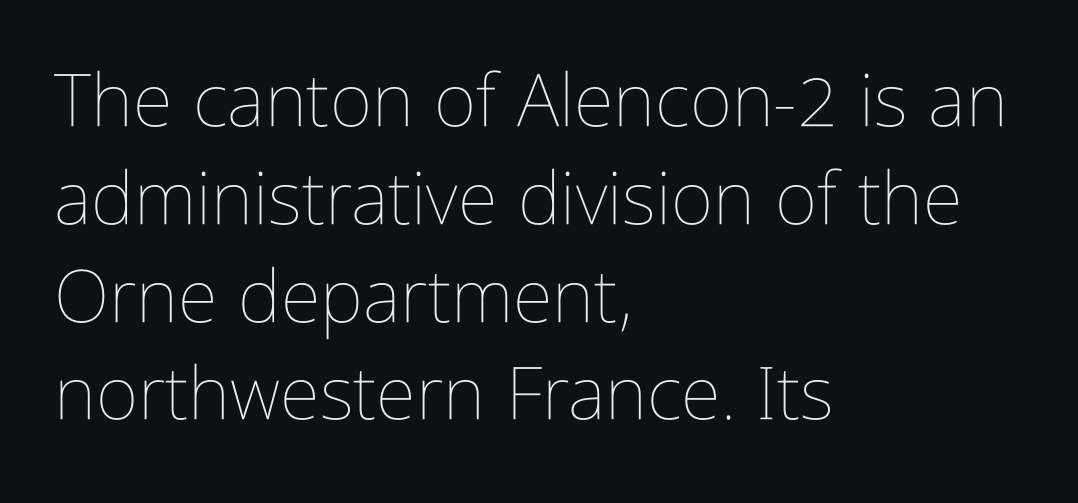
The image shows 73 px thin, condensed type, upright; set left-aligned, normal line spacing (1.34x), normal letter spacing, not underlined; low stroke contrast and a medium x-height.
